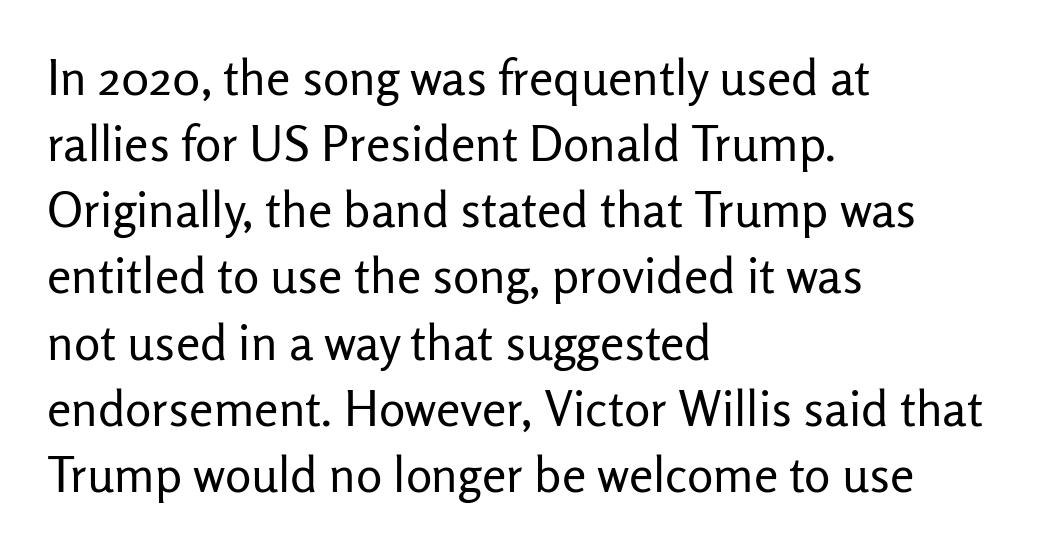
Posture: upright roman. Lines of text with bare space underneath. These lines stack with their left ends in a neat column. Weight: in the light-to-regular range. You could call the tracking neutral — neither tight nor loose. Observe the absence of serifs on each vertical stroke in this sample.
